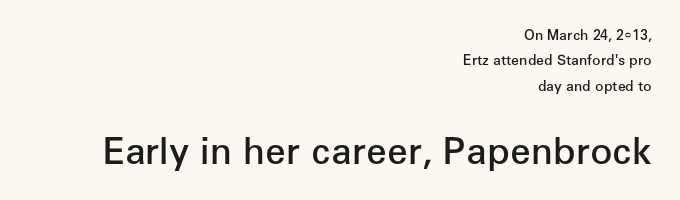
The image shows 37 px semibold sans-serif type, upright; set right-aligned, line spacing 1.81x, normal letter spacing, not underlined; the second (bottom) block is 2.64x larger; low stroke contrast and a medium x-height.
